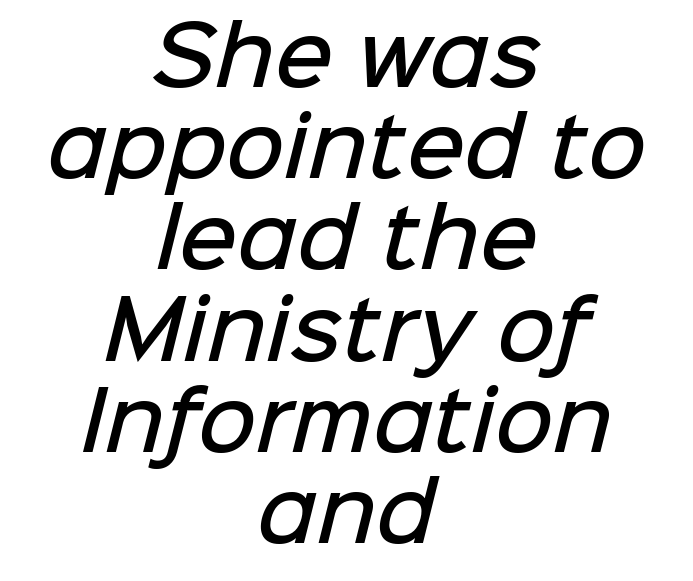
{"serif": "no", "bold": "semi", "weight": "semibold", "width": "normal", "stroke_contrast": "low", "x_height": "medium", "monospaced": "no", "underline": "no", "align": "center", "line_spacing": "tight", "line_spacing_ratio": 1.14, "letter_spacing": "normal", "letter_spacing_em": 0.0, "glyph_px": 80}
